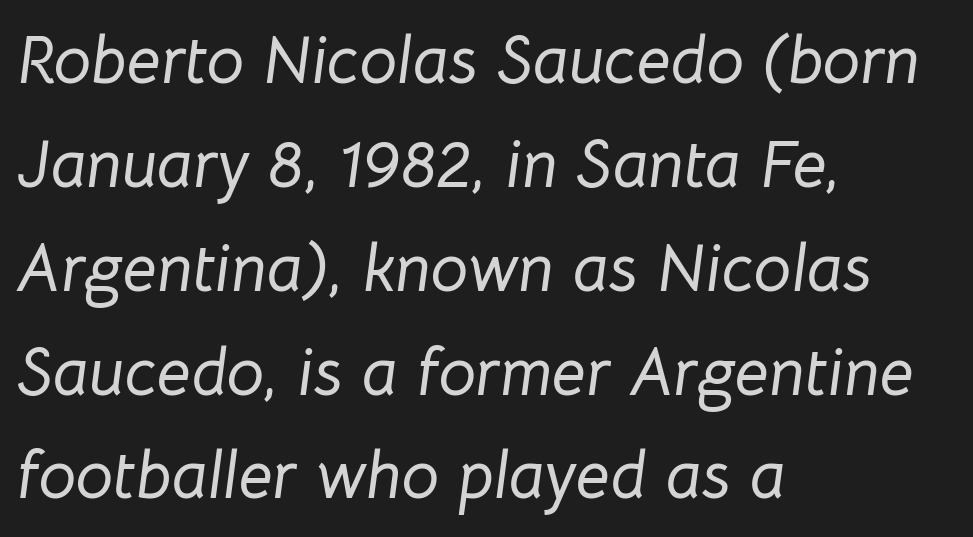
The image shows 67 px text type, italic (leaning right); set left-aligned, normal line spacing (1.55x), normal letter spacing, not underlined; low stroke contrast and a medium x-height.
